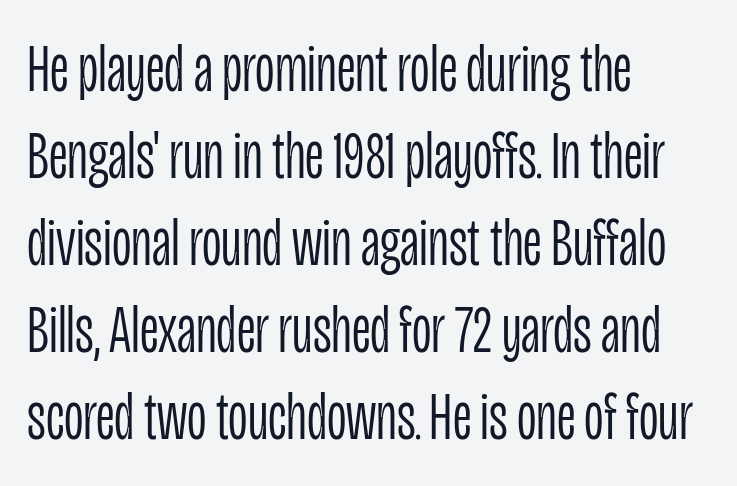
Is the type heavy? It reads as light-to-regular instead. Alignment: flush left. The rendering shows plain stroke endings on the letterforms — a sans-serif design. Descender tails drop into unmarked territory. Students, observe: this is what conventionally led text looks like.
